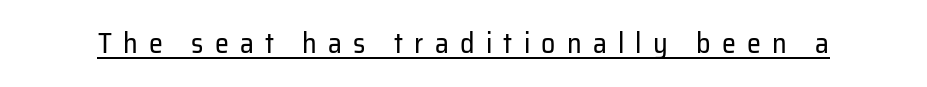
Beneath each row of characters lies a ruled line. The designer went with a sans here, leaving each stem footless. Every character sits straight up, as roman type does. Display-style spreading of the glyphs; the letterfit is very open.
